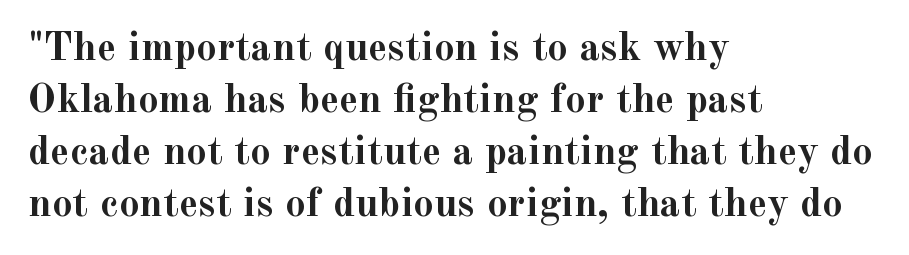
Q: Is the text bold? A: Yes.
Q: Is the text italic (slanted)? A: No, it is upright.
Q: Is the typeface a serif or a sans-serif typeface? A: Serif.
Q: Is the text underlined? A: No.
Q: How is the paragraph aligned? A: Left-aligned.
Q: Is the spacing between letters normal or unusually wide? A: Normal.
Q: Is the spacing between lines tight, normal or loose? A: Normal.
Q: Width (condensed, normal, or wide)? A: Normal.
Q: x-height? A: Small.
Q: Monospaced? A: No.
